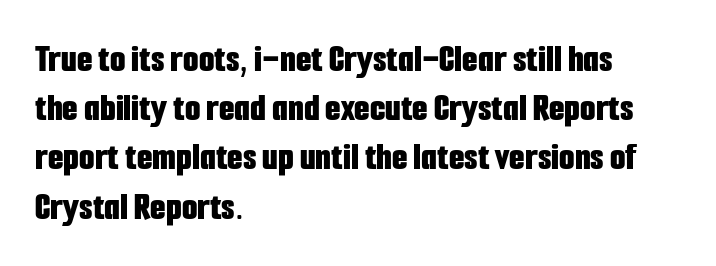
The passage shown is typed in a proportional face where columns would drift. Is the block centered? No — it sits flush against the left margin. The letters stand upright; this is a roman face. Is this a sans? Yes — the strokes have no serifs.
